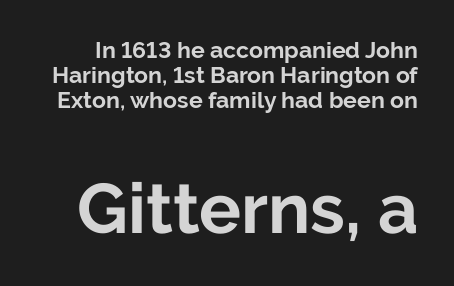
Do the characters align in a grid? No, the font is proportional. Is the letter spacing exaggerated? No — it looks like the ordinary default. Posture: upright roman. Note: no serifs on the glyphs. Descenders are the only things crossing below the line. Vertical spacing — tight.
